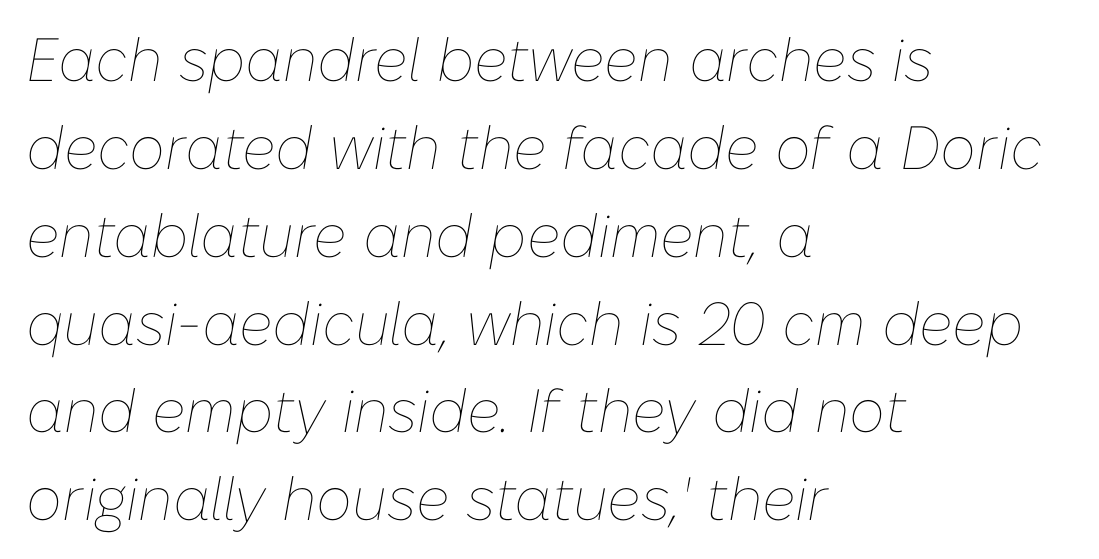
Horizontal alignment here is leftward, the default for most running prose. Beneath every word, the page is bare. How are the letters spaced? Ordinarily, with no added tracking. Varying glyph widths throughout — classic text-font behaviour. Heft: none added — not bold. Evenly set lines give the paragraph a standard silhouette.
